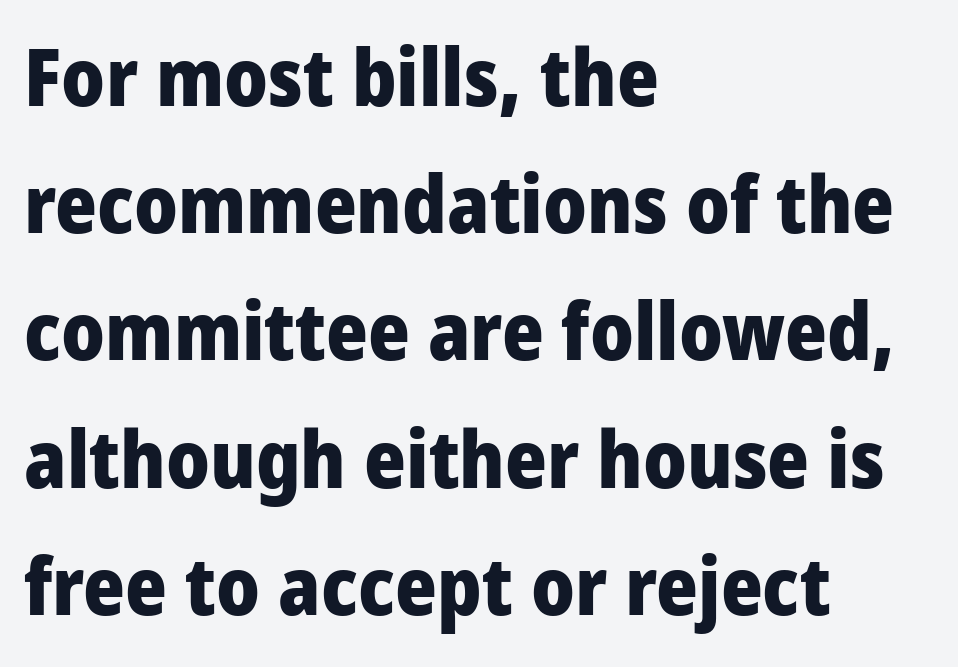
Q: Is the text bold? A: Yes.
Q: Is the text italic (slanted)? A: No, it is upright.
Q: Is the typeface a serif or a sans-serif typeface? A: Sans-serif.
Q: Is the text underlined? A: No.
Q: How is the paragraph aligned? A: Left-aligned.
Q: Is the spacing between letters normal or unusually wide? A: Normal.
Q: Is the spacing between lines tight, normal or loose? A: Normal.
Q: Width (condensed, normal, or wide)? A: Condensed.
Q: Stroke contrast? A: Low.
Q: x-height? A: Large.
Q: Monospaced? A: No.
